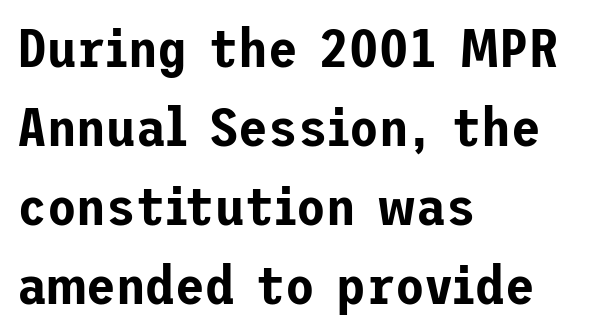
{"serif": "no", "italic": "no", "width": "normal", "stroke_contrast": "low", "x_height": "medium", "underline": "no", "align": "left", "line_spacing": "normal", "line_spacing_ratio": 1.46, "letter_spacing": "normal", "letter_spacing_em": 0.0, "glyph_px": 54}
